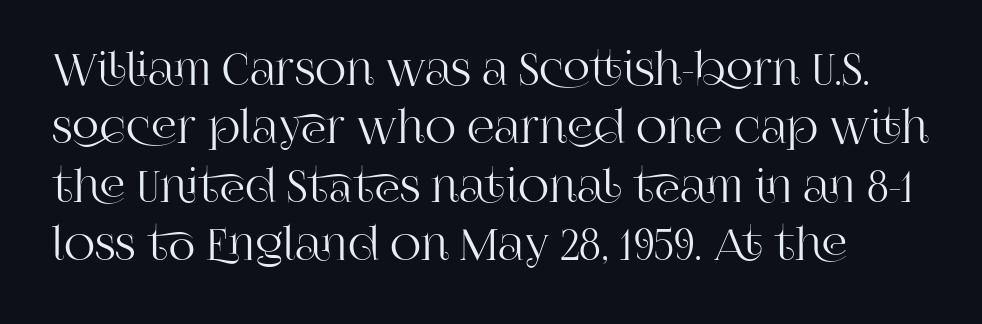
The image shows 43 px serif type, upright; set normal line spacing (1.36x), normal letter spacing, not underlined; high stroke contrast and a large x-height.
